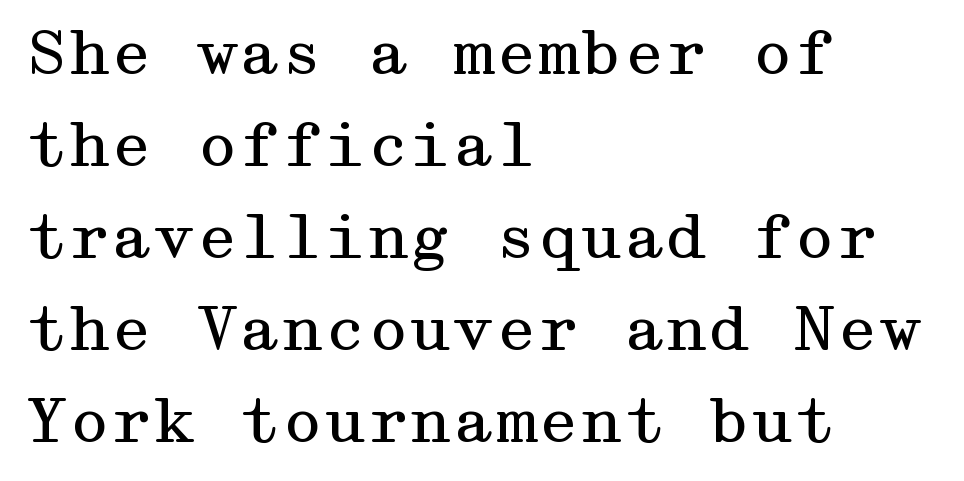
{"serif": "yes", "italic": "no", "bold": "no", "weight": "regular", "width": "wide", "stroke_contrast": "medium", "x_height": "medium", "underline": "no", "align": "left", "line_spacing": "normal", "line_spacing_ratio": 1.51, "letter_spacing": "normal", "letter_spacing_em": 0.0, "glyph_px": 61}
